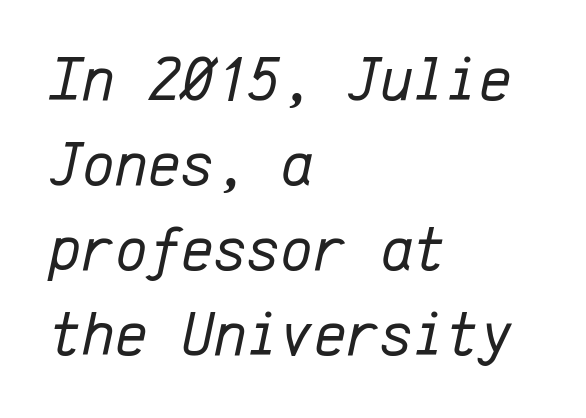
{"italic": "yes", "lean": "right", "slant_degrees": 12, "bold": "no", "weight": "regular", "width": "normal", "stroke_contrast": "low", "x_height": "medium", "monospaced": "yes", "underline": "no", "align": "left", "line_spacing": "normal", "line_spacing_ratio": 1.35, "letter_spacing": "normal", "letter_spacing_em": 0.0, "glyph_px": 63}
